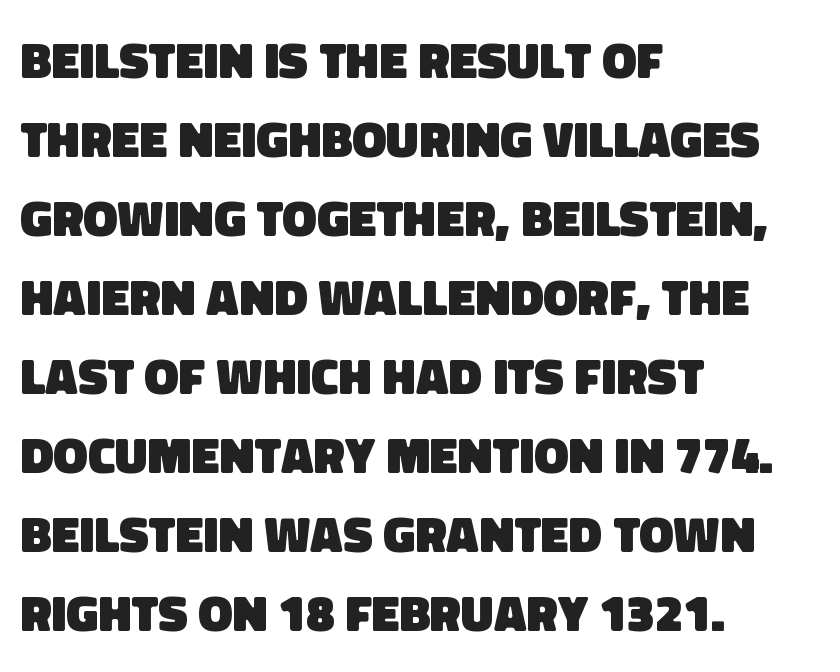
The image shows 51 px heavy sans-serif type; set left-aligned, normal line spacing (1.55x), normal letter spacing, not underlined; low stroke contrast and a large x-height.
